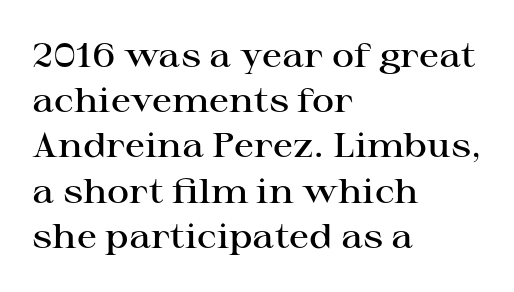
Q: Is the text bold? A: Semi-bold.
Q: Is the text italic (slanted)? A: No, it is upright.
Q: Is the typeface a serif or a sans-serif typeface? A: Serif.
Q: Is the text underlined? A: No.
Q: How is the paragraph aligned? A: Left-aligned.
Q: Is the spacing between letters normal or unusually wide? A: Normal.
Q: Is the spacing between lines tight, normal or loose? A: Normal.
Q: Width (condensed, normal, or wide)? A: Wide.
Q: Stroke contrast? A: High.
Q: x-height? A: Medium.
Q: Monospaced? A: No.
